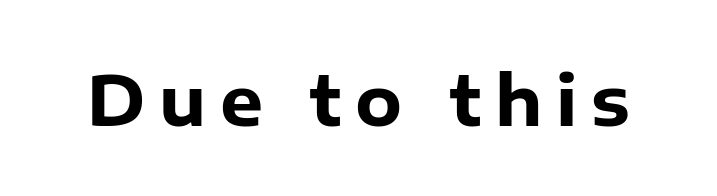
Plenty of ink on the page — the face is bold. The type is letterspaced generously, with wide tracking. Grotesque or geometric, the face here clearly has no serifs. It's the straight-up-and-down kind of type. Here the designer chose a conventional face with non-uniform glyph widths. The space beneath each line is pristine and unruled.
